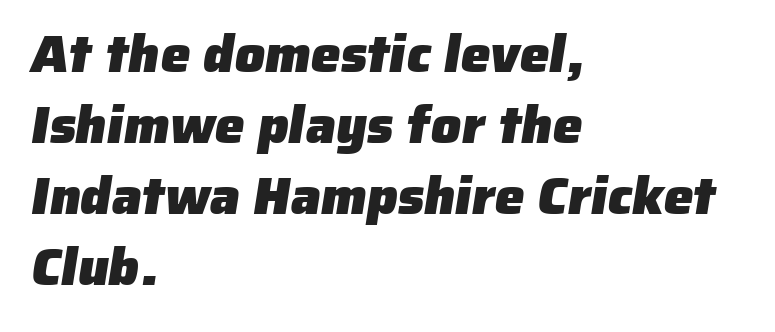
{"serif": "no", "bold": "yes", "weight": "heavy", "width": "normal", "stroke_contrast": "low", "x_height": "medium", "monospaced": "no", "underline": "no", "align": "left", "line_spacing": "normal", "line_spacing_ratio": 1.34, "letter_spacing": "normal", "letter_spacing_em": 0.0, "glyph_px": 53}
